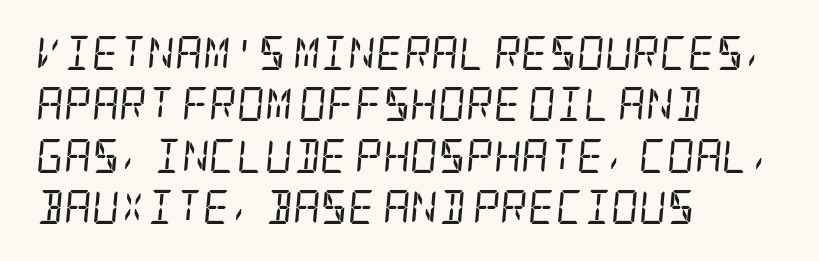
The image shows 34 px regular-weight, condensed serif type, italic (leaning right); set left-aligned, normal line spacing (1.51x), normal letter spacing, not underlined; low stroke contrast and a large x-height.
